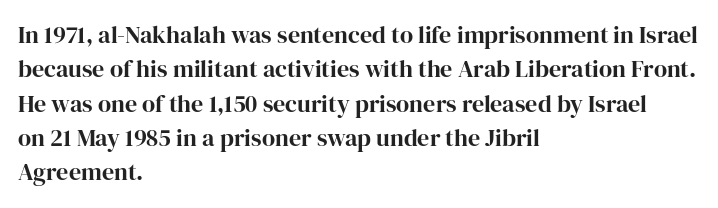
The image shows 24 px bold type, upright; set left-aligned, normal line spacing (1.43x), normal letter spacing, not underlined.
